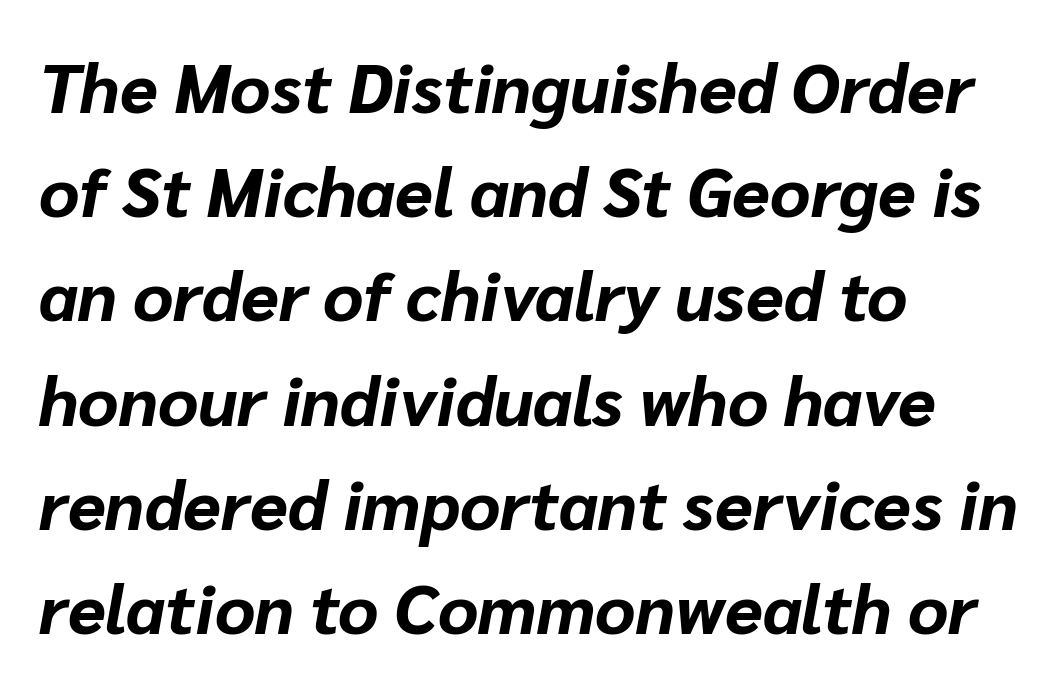
{"italic": "yes", "lean": "right", "slant_degrees": 10, "bold": "yes", "weight": "bold", "width": "normal", "stroke_contrast": "low", "x_height": "medium", "monospaced": "no", "underline": "no", "align": "left", "line_spacing": "normal", "line_spacing_ratio": 1.51, "letter_spacing": "normal", "letter_spacing_em": 0.0, "glyph_px": 69}
